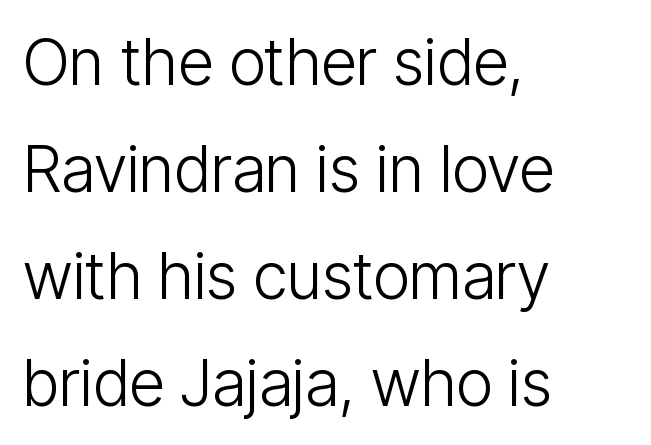
Q: Is the text bold? A: No.
Q: Is the text italic (slanted)? A: No, it is upright.
Q: Is the typeface a serif or a sans-serif typeface? A: Sans-serif.
Q: Is the text underlined? A: No.
Q: How is the paragraph aligned? A: Left-aligned.
Q: Is the spacing between letters normal or unusually wide? A: Normal.
Q: Is the spacing between lines tight, normal or loose? A: Normal.
Q: Width (condensed, normal, or wide)? A: Condensed.
Q: Stroke contrast? A: Low.
Q: x-height? A: Medium.
Q: Monospaced? A: No.
